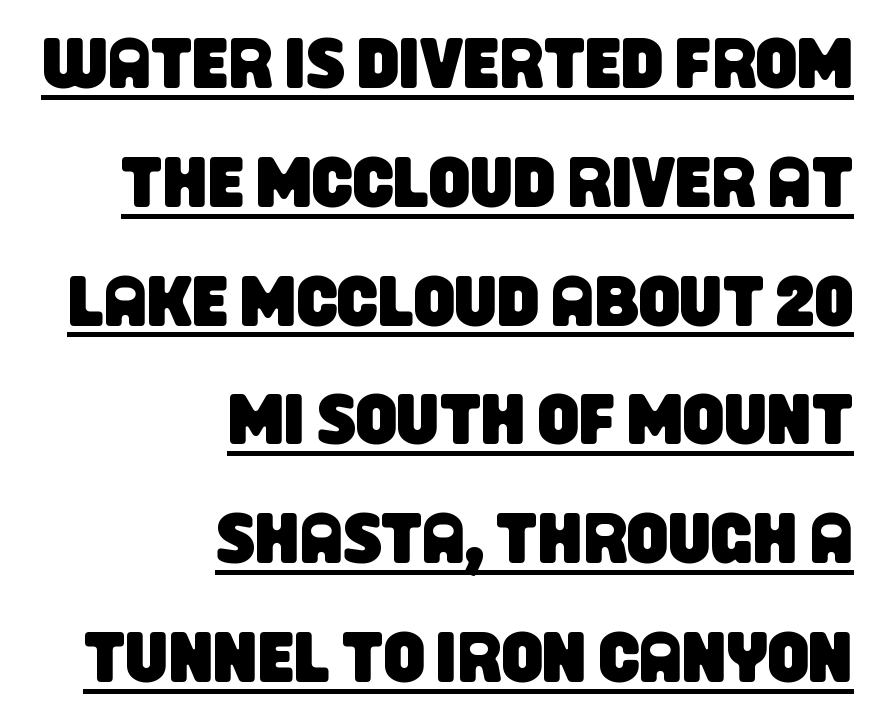
The image shows 72 px condensed sans-serif type; set right-aligned, normal line spacing (1.65x), normal letter spacing, underlined; low stroke contrast and a large x-height.
